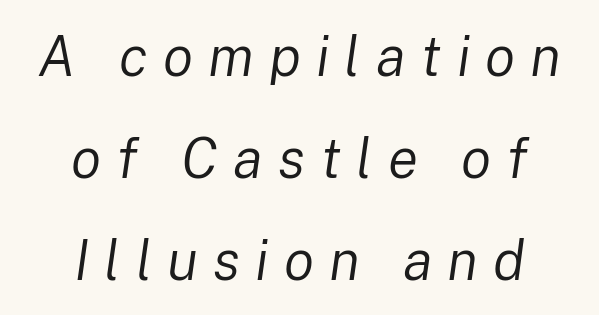
Q: Is the text bold? A: No.
Q: Is the text italic (slanted)? A: Yes, it leans right by about 8 degrees.
Q: Is the text underlined? A: No.
Q: How is the paragraph aligned? A: Centered.
Q: Is the spacing between letters normal or unusually wide? A: Unusually wide.
Q: Width (condensed, normal, or wide)? A: Normal.
Q: Stroke contrast? A: Low.
Q: x-height? A: Medium.
Q: Monospaced? A: No.
